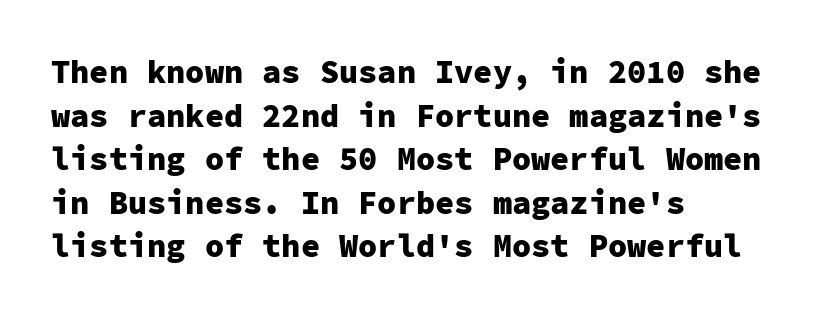
The image shows 32 px heavy sans-serif type, upright, monospaced; set left-aligned, normal line spacing (1.36x), normal letter spacing, not underlined; low stroke contrast and a medium x-height.
